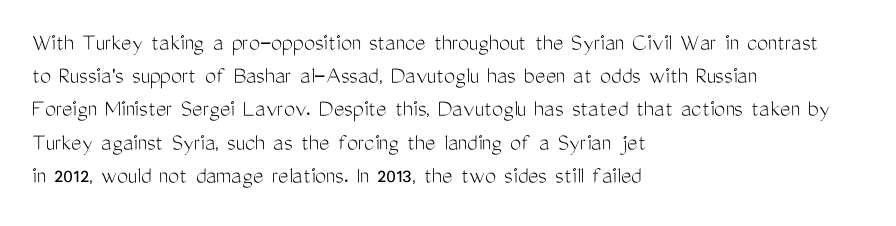
Q: Is the text bold? A: No.
Q: Is the text italic (slanted)? A: No, it is upright.
Q: Is the text underlined? A: No.
Q: How is the paragraph aligned? A: Left-aligned.
Q: Is the spacing between letters normal or unusually wide? A: Normal.
Q: Is the spacing between lines tight, normal or loose? A: Normal.
